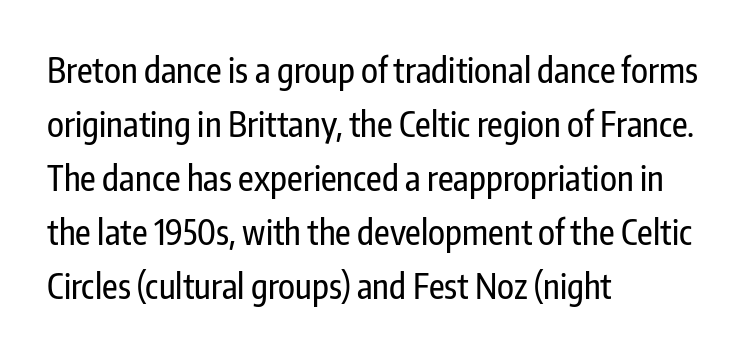
A roman cut, with each character standing at attention. The block of text has a typical density, with ordinary space between rows. The text was rendered using a sans face with plain stroke endings. The rag falls on the right side of this text block.
